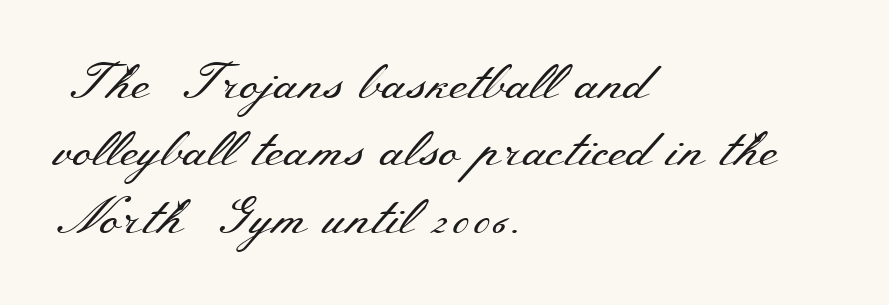
The image shows 51 px regular-weight, wide serif type; set left-aligned, normal line spacing (1.32x), normal letter spacing, not underlined; medium stroke contrast and a small x-height.
